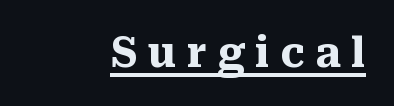
{"serif": "yes", "italic": "no", "bold": "yes", "weight": "heavy", "width": "normal", "stroke_contrast": "medium", "x_height": "medium", "monospaced": "no", "underline": "yes", "letter_spacing": "wide", "letter_spacing_em": 0.25, "glyph_px": 41}
